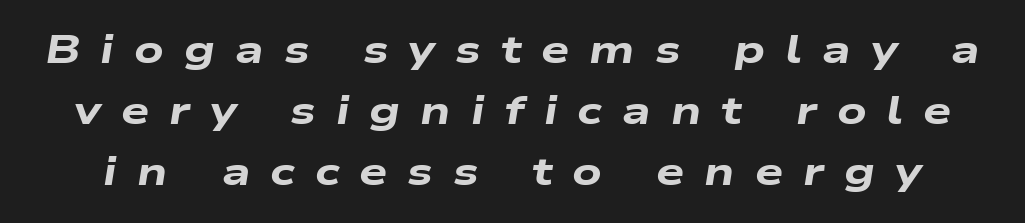
Q: Is the text bold? A: Yes.
Q: Is the text italic (slanted)? A: Yes, it leans right by about 9 degrees.
Q: Is the text underlined? A: No.
Q: Is the spacing between letters normal or unusually wide? A: Unusually wide.
Q: Is the spacing between lines tight, normal or loose? A: Normal.
Q: Width (condensed, normal, or wide)? A: Wide.
Q: Stroke contrast? A: Low.
Q: x-height? A: Medium.
Q: Monospaced? A: No.
